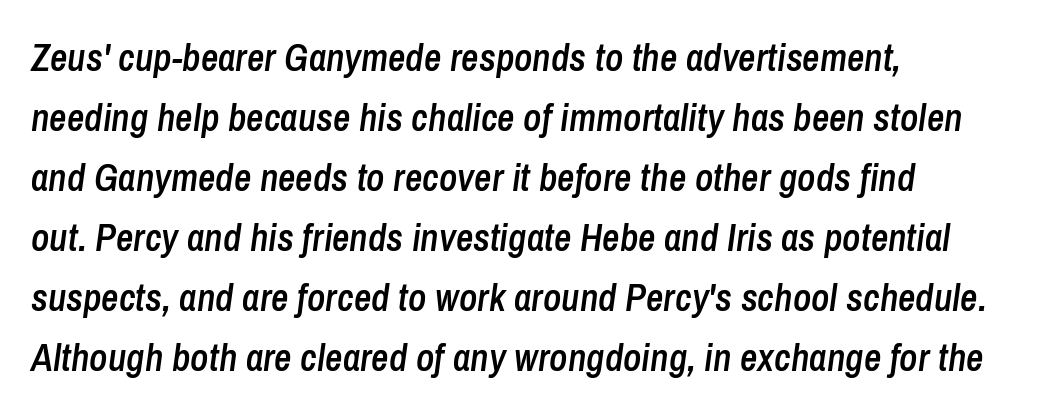
Q: Is the text bold? A: Semi-bold.
Q: Is the text italic (slanted)? A: Yes, it leans right by about 8 degrees.
Q: Is the text underlined? A: No.
Q: How is the paragraph aligned? A: Left-aligned.
Q: Is the spacing between letters normal or unusually wide? A: Normal.
Q: Is the spacing between lines tight, normal or loose? A: Normal.
Q: Width (condensed, normal, or wide)? A: Condensed.
Q: Stroke contrast? A: Low.
Q: x-height? A: Medium.
Q: Monospaced? A: No.
